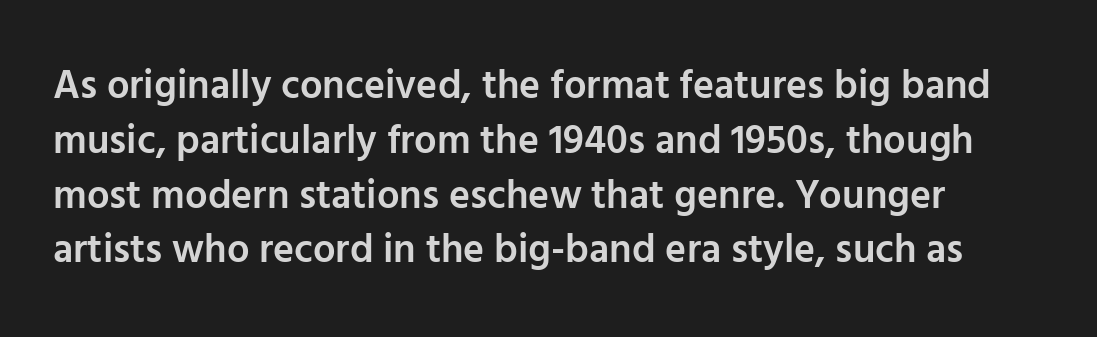
Check under the words: just untouched page. The typography opts for an upright posture over an oblique one. The strokes are fattened partway — semibold, not bold. Nobody touched the tracking dial on this one. Spacing verdict: proportional, widths tailored to each character. To sum up the face: it is a sans, with no serifs.
